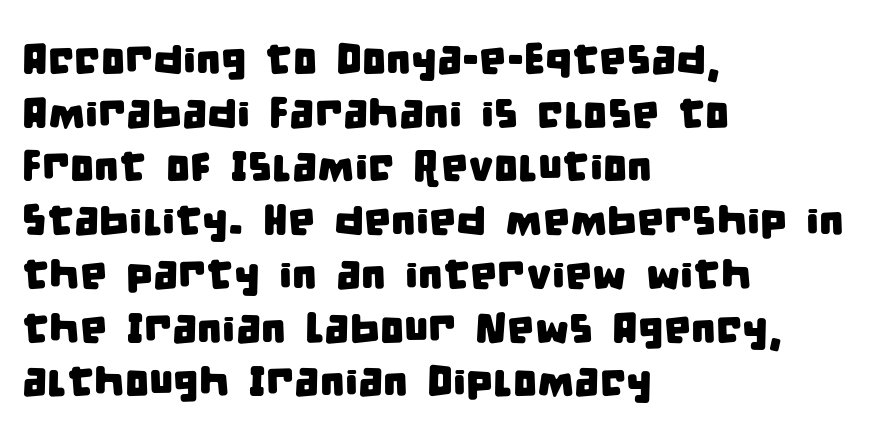
The image shows 43 px condensed sans-serif type; set left-aligned, normal line spacing (1.25x), normal letter spacing, not underlined; low stroke contrast and a large x-height.
